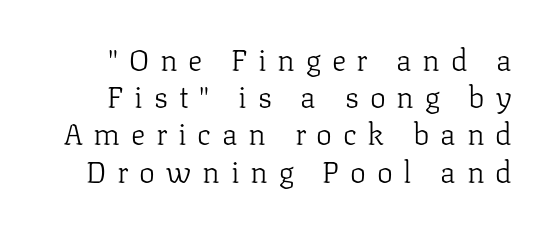
{"serif": "yes", "italic": "no", "bold": "no", "weight": "light", "width": "normal", "stroke_contrast": "low", "x_height": "medium", "monospaced": "no", "underline": "no", "align": "right", "line_spacing_ratio": 1.24, "letter_spacing": "wide", "letter_spacing_em": 0.36, "glyph_px": 30}
